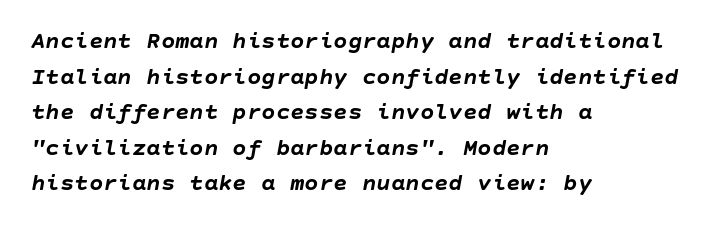
Q: Is the text bold? A: Yes.
Q: Is the text italic (slanted)? A: Yes, it leans right by about 10 degrees.
Q: Is the text underlined? A: No.
Q: How is the paragraph aligned? A: Left-aligned.
Q: Is the spacing between letters normal or unusually wide? A: Normal.
Q: Is the spacing between lines tight, normal or loose? A: Normal.
